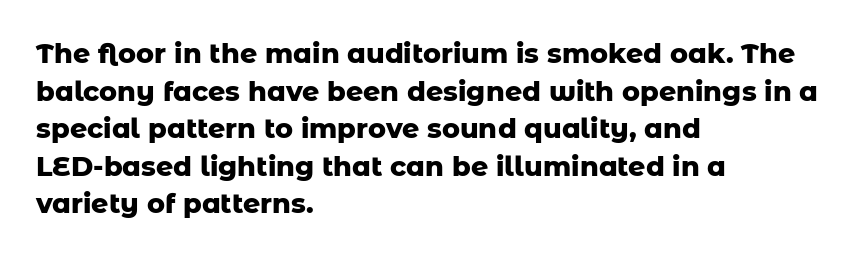
The image shows 27 px bold type, upright; set left-aligned, normal line spacing (1.39x), normal letter spacing, not underlined.
